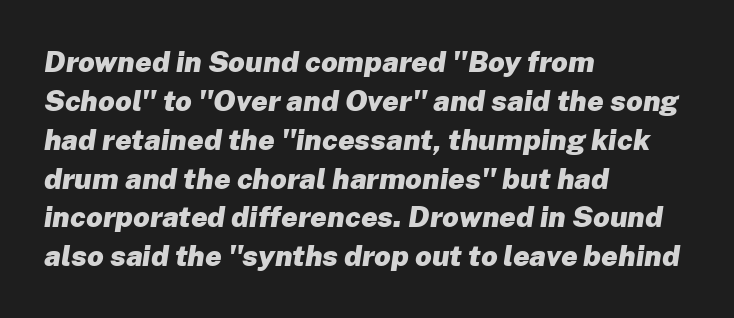
{"italic": "yes", "lean": "right", "slant_degrees": 8, "bold": "yes", "weight": "heavy", "width": "normal", "stroke_contrast": "low", "x_height": "medium", "monospaced": "no", "underline": "no", "align": "left", "line_spacing": "normal", "line_spacing_ratio": 1.34, "letter_spacing": "normal", "letter_spacing_em": 0.0, "glyph_px": 29}
